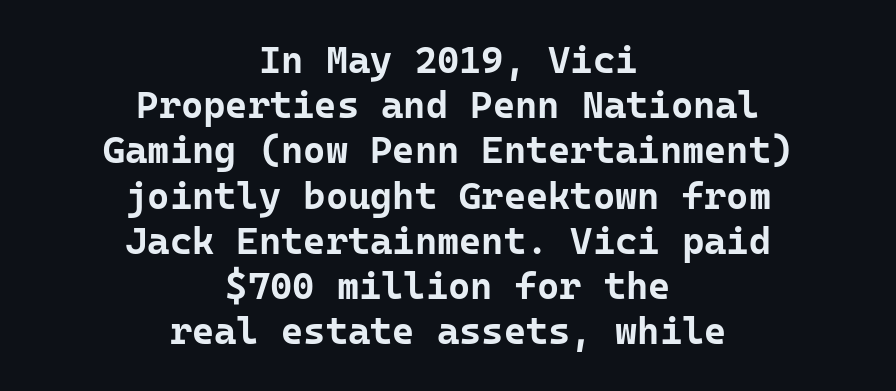
The image shows 38 px bold sans-serif type, upright, monospaced; set centered, line spacing 1.19x, normal letter spacing, not underlined; low stroke contrast and a medium x-height.
